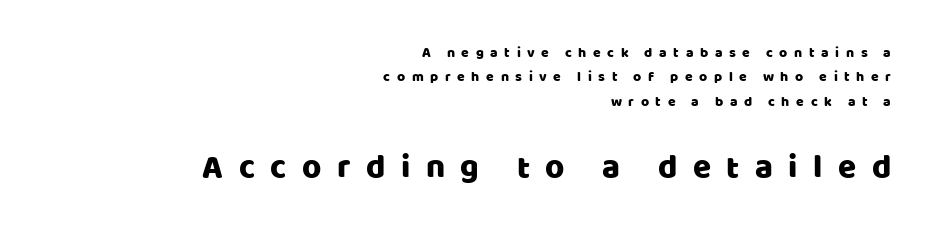
Q: Is the text italic (slanted)? A: No, it is upright.
Q: Is the typeface a serif or a sans-serif typeface? A: Sans-serif.
Q: Is the text underlined? A: No.
Q: How is the paragraph aligned? A: Right-aligned.
Q: Is the spacing between letters normal or unusually wide? A: Unusually wide.
Q: Which block of text is set in a larger size, the first (top) or the second (bottom)? A: The second (bottom) one.
Q: Width (condensed, normal, or wide)? A: Normal.
Q: Stroke contrast? A: Low.
Q: x-height? A: Large.
Q: Monospaced? A: No.
